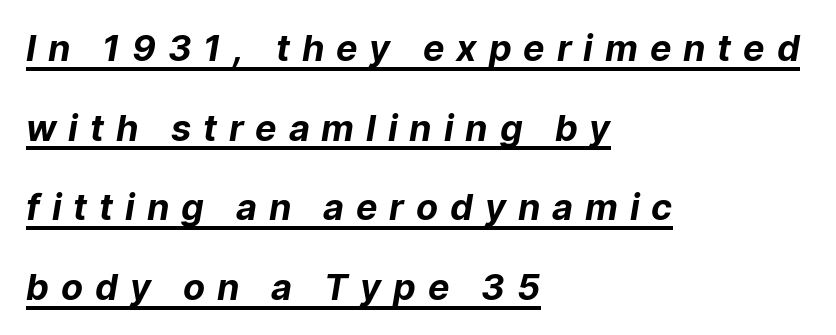
Beneath each row of characters lies a ruled line. Vertical spacing — loose. Note the varied advance widths — an 'i' is clearly narrower than an 'm'. How are the letters spaced? Widely, with obvious added tracking. Leftover space on each line is placed entirely after the last word.
